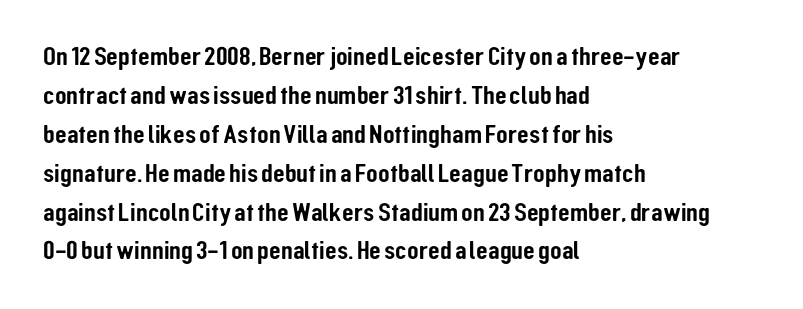
Q: Is the text italic (slanted)? A: No, it is upright.
Q: Is the text underlined? A: No.
Q: How is the paragraph aligned? A: Left-aligned.
Q: Is the spacing between letters normal or unusually wide? A: Normal.
Q: Is the spacing between lines tight, normal or loose? A: Normal.
